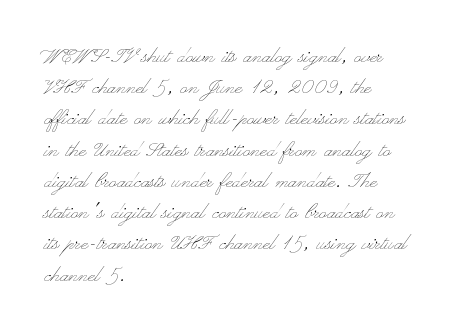
Spacing between characters is what you'd get straight out of the box. The compositor pushed each line to the left boundary. Rows of type keep a routine distance in the vertical direction.
